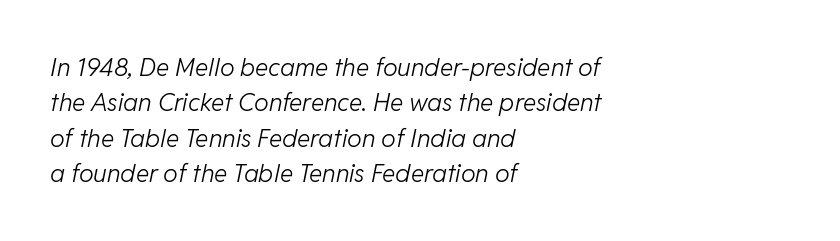
In terms of posture, this sample is oblique. Evenly set lines give the paragraph a standard silhouette. Glyph-to-glyph distance matches everyday printed text. The space beneath each line is pristine and unruled. The paragraph has a hard left edge and a soft right edge. No extra ink here — the face is not bold.
